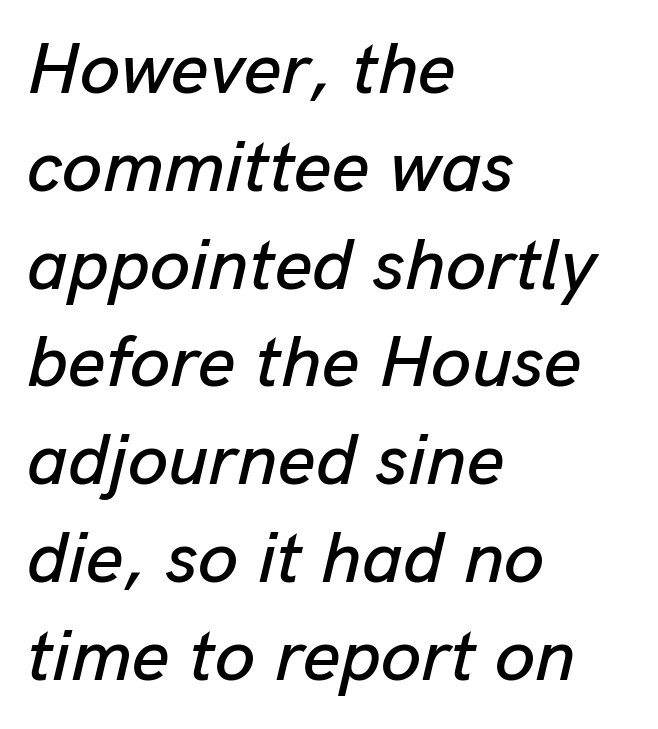
{"italic": "yes", "lean": "right", "slant_degrees": 13, "width": "normal", "stroke_contrast": "low", "x_height": "medium", "monospaced": "no", "underline": "no", "align": "left", "line_spacing": "normal", "line_spacing_ratio": 1.34, "letter_spacing": "normal", "letter_spacing_em": 0.0, "glyph_px": 73}
